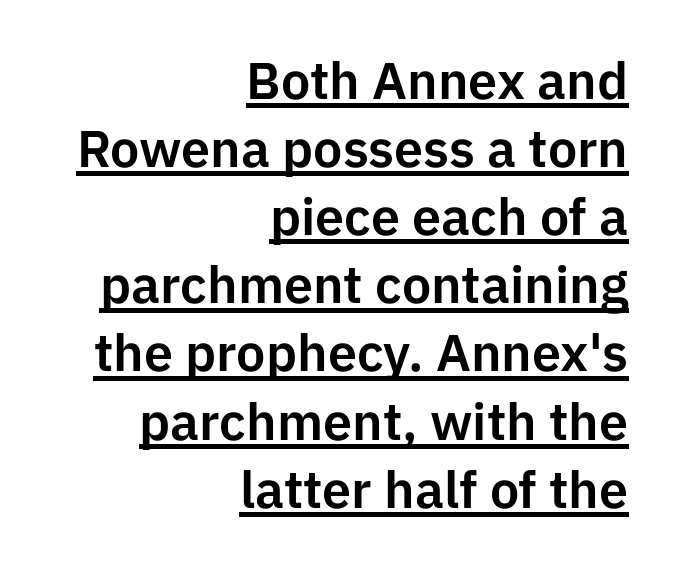
{"serif": "no", "italic": "no", "width": "normal", "stroke_contrast": "low", "x_height": "medium", "monospaced": "no", "underline": "yes", "align": "right", "line_spacing": "normal", "line_spacing_ratio": 1.31, "letter_spacing": "normal", "letter_spacing_em": 0.0, "glyph_px": 52}
